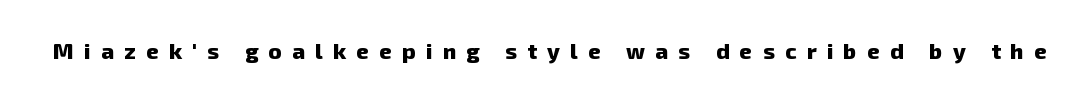
A dark, heavy texture on the line: the type is bold. Any mark beneath the type? The region is blank. This rendering widens character spacing well past its baseline value.
